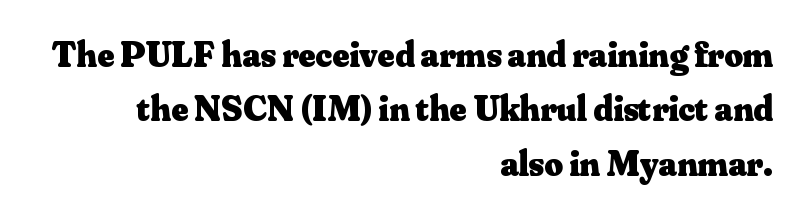
The image shows 36 px heavy serif type, upright; set right-aligned, normal line spacing (1.51x), normal letter spacing, not underlined; medium stroke contrast and a small x-height.
